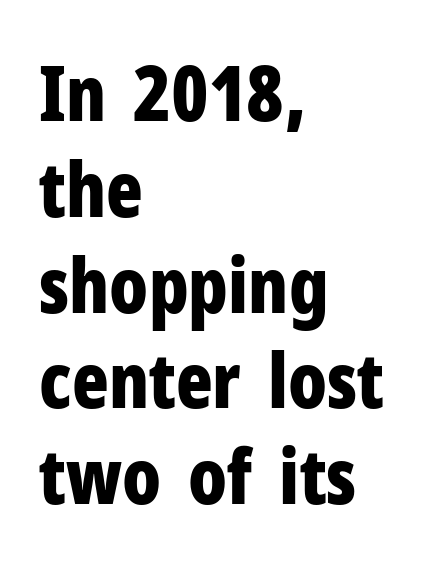
Q: Is the text bold? A: Yes.
Q: Is the text italic (slanted)? A: No, it is upright.
Q: Is the typeface a serif or a sans-serif typeface? A: Sans-serif.
Q: Is the text underlined? A: No.
Q: How is the paragraph aligned? A: Left-aligned.
Q: Is the spacing between letters normal or unusually wide? A: Normal.
Q: Is the spacing between lines tight, normal or loose? A: Normal.
Q: Width (condensed, normal, or wide)? A: Condensed.
Q: Stroke contrast? A: Low.
Q: x-height? A: Medium.
Q: Monospaced? A: No.
